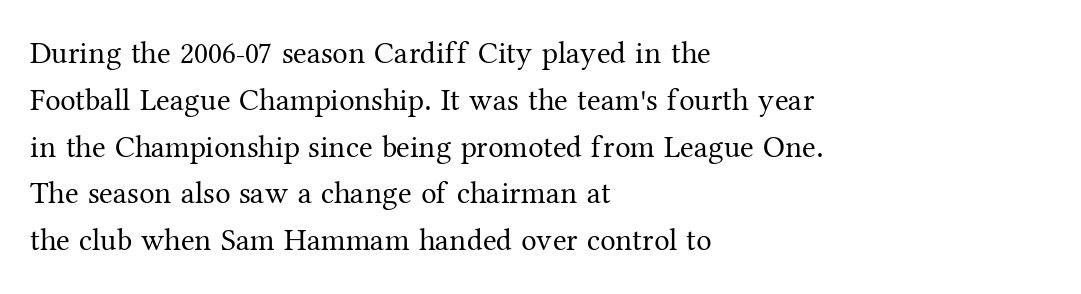
The image shows 31 px regular-weight serif type, upright; set left-aligned, normal line spacing (1.51x), normal letter spacing, not underlined; medium stroke contrast and a medium x-height.
